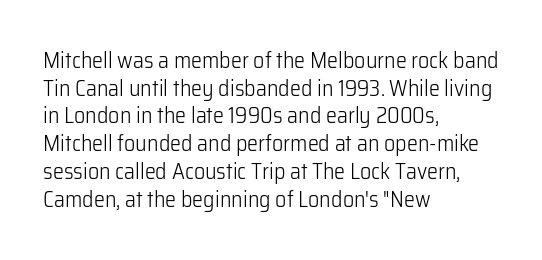
Q: Is the text bold? A: No.
Q: Is the text italic (slanted)? A: No, it is upright.
Q: Is the text underlined? A: No.
Q: How is the paragraph aligned? A: Left-aligned.
Q: Is the spacing between letters normal or unusually wide? A: Normal.
Q: Is the spacing between lines tight, normal or loose? A: Normal.
